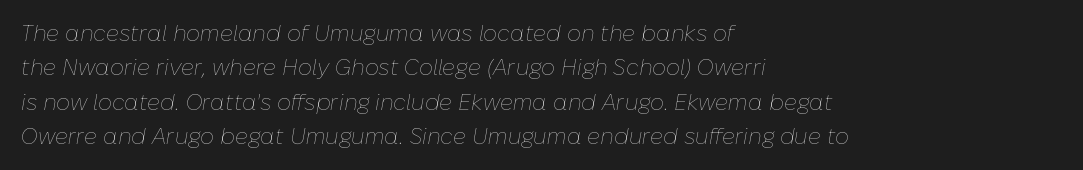
Observe the ordinary spacing: letters are neighbours, not strangers. Vertical spacing — default. Stem width sits at or under what a default text font uses. A typesetter would mark this as italic. Underlining? Definitely not there.
